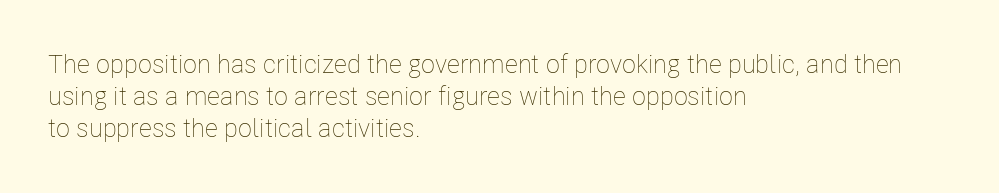
{"italic": "no", "bold": "no", "underline": "no", "align": "left", "line_spacing_ratio": 1.24, "letter_spacing": "normal", "letter_spacing_em": 0.0, "glyph_px": 26}
